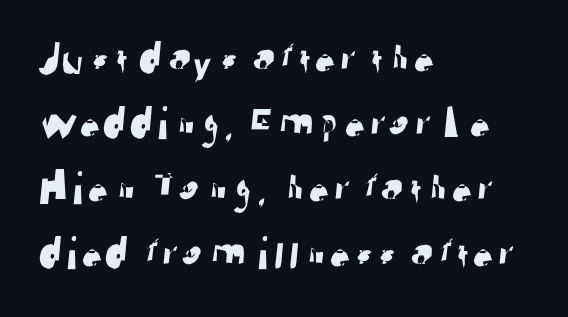
Vertical spacing — default. Do the characters align in a grid? No, the font is proportional. The ragged edge is on the right, which tells us the setting is flush left. Nobody touched the tracking dial on this one. Descender tails drop into unmarked territory. To sum up the face: it is a sans, with no serifs.
